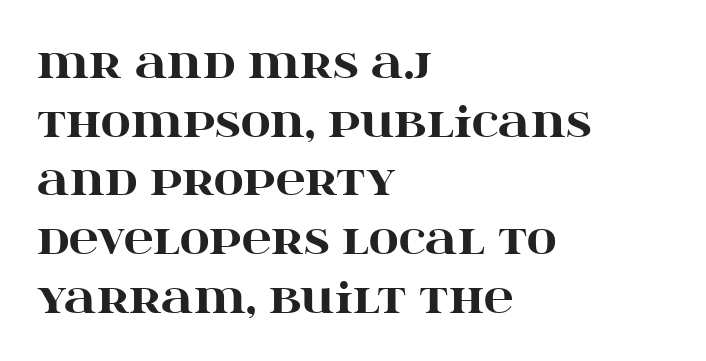
Q: Is the text bold? A: Yes.
Q: Is the text italic (slanted)? A: No, it is upright.
Q: Is the typeface a serif or a sans-serif typeface? A: Serif.
Q: Is the text underlined? A: No.
Q: How is the paragraph aligned? A: Left-aligned.
Q: Is the spacing between letters normal or unusually wide? A: Normal.
Q: Is the spacing between lines tight, normal or loose? A: Normal.
Q: Width (condensed, normal, or wide)? A: Wide.
Q: Stroke contrast? A: High.
Q: x-height? A: Large.
Q: Monospaced? A: No.
